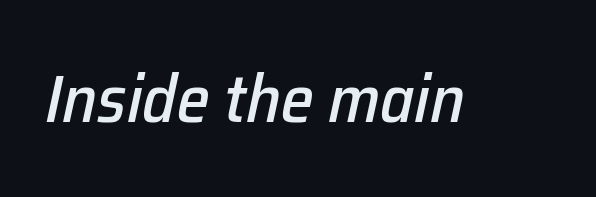
Q: Is the text italic (slanted)? A: Yes, it leans right by about 12 degrees.
Q: Is the text underlined? A: No.
Q: Is the spacing between letters normal or unusually wide? A: Normal.
Q: Width (condensed, normal, or wide)? A: Normal.
Q: Stroke contrast? A: Low.
Q: x-height? A: Medium.
Q: Monospaced? A: No.
